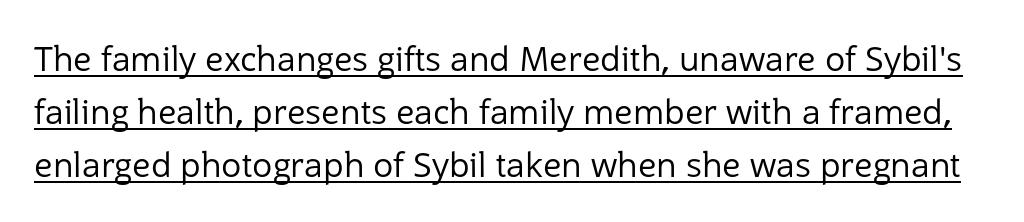
The image shows 34 px regular-weight sans-serif type, upright; set normal line spacing (1.56x), normal letter spacing, underlined; low stroke contrast and a medium x-height.
